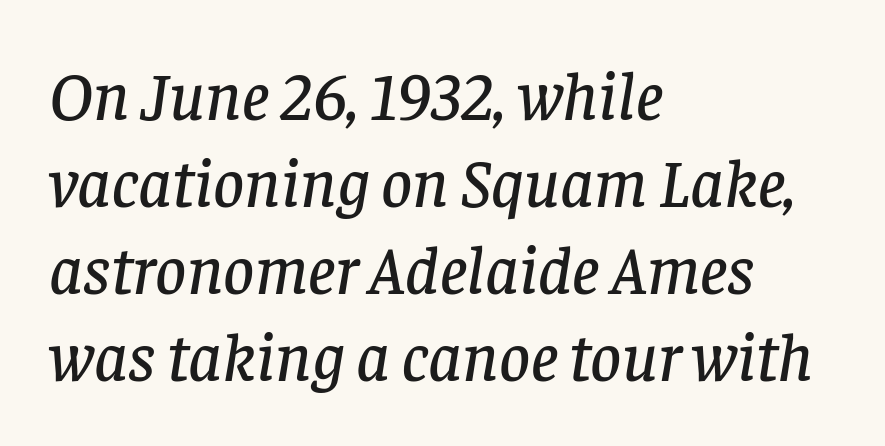
The image shows 68 px serif type, italic (leaning right); set left-aligned, normal line spacing (1.28x), normal letter spacing, not underlined; low stroke contrast and a large x-height.
